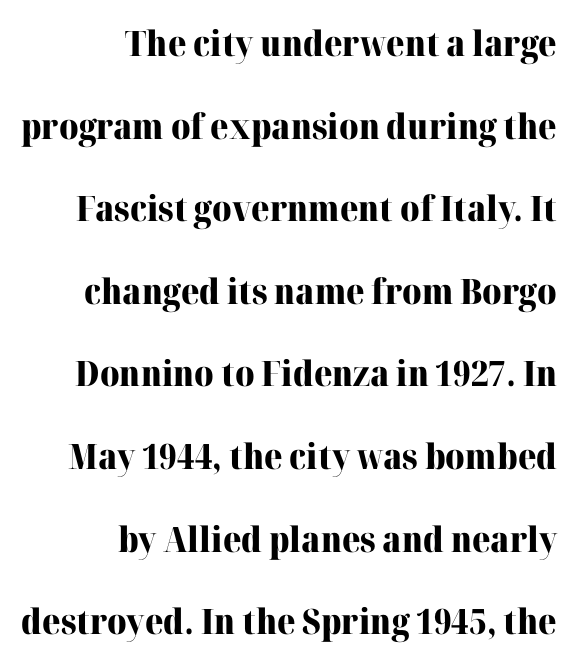
Q: Is the text bold? A: Yes.
Q: Is the text italic (slanted)? A: No, it is upright.
Q: Is the typeface a serif or a sans-serif typeface? A: Serif.
Q: Is the text underlined? A: No.
Q: How is the paragraph aligned? A: Right-aligned.
Q: Is the spacing between letters normal or unusually wide? A: Normal.
Q: Is the spacing between lines tight, normal or loose? A: Loose.
Q: Width (condensed, normal, or wide)? A: Normal.
Q: Stroke contrast? A: High.
Q: x-height? A: Medium.
Q: Monospaced? A: No.
